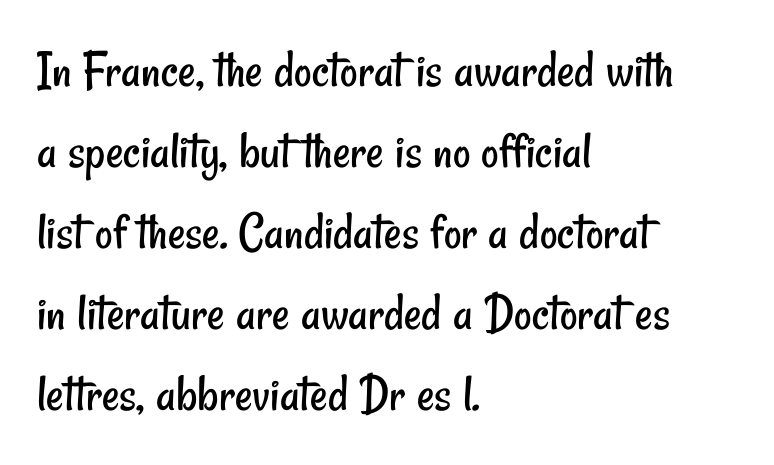
The image shows 54 px regular-weight, condensed sans-serif type; set left-aligned, normal line spacing (1.5x), normal letter spacing, not underlined; low stroke contrast and a small x-height.
